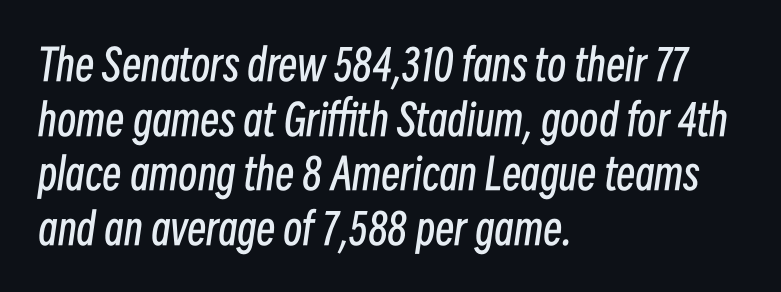
The image shows 43 px regular-weight, condensed type, italic (leaning right); set left-aligned, normal line spacing (1.27x), normal letter spacing, not underlined; low stroke contrast and a medium x-height.
